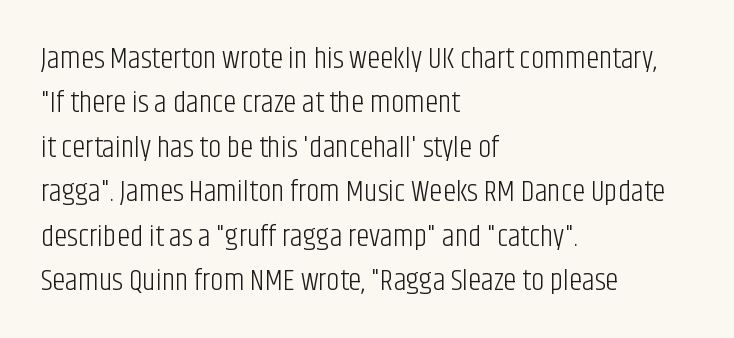
{"serif": "no", "italic": "no", "bold": "no", "weight": "light", "width": "condensed", "stroke_contrast": "low", "x_height": "large", "monospaced": "no", "underline": "no", "align": "left", "line_spacing": "normal", "line_spacing_ratio": 1.48, "letter_spacing": "normal", "letter_spacing_em": 0.0, "glyph_px": 30}
